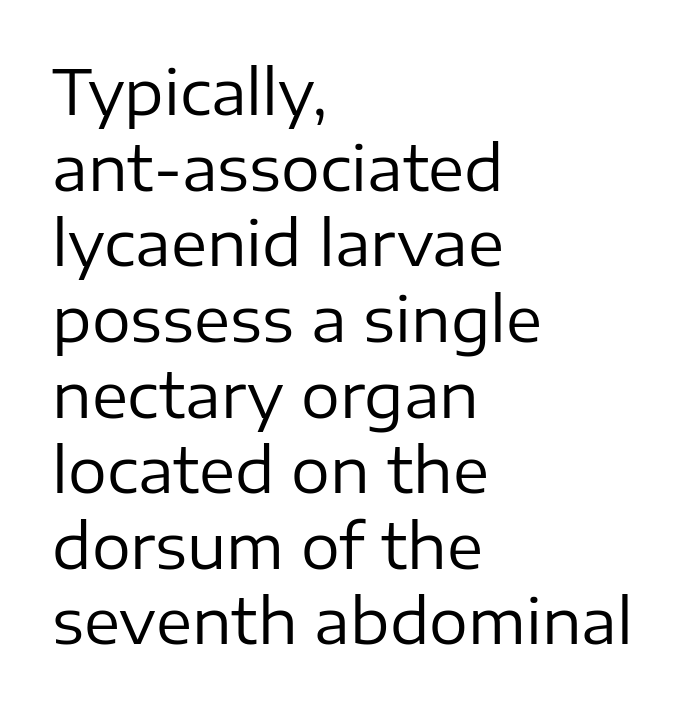
Q: Is the text bold? A: No.
Q: Is the text italic (slanted)? A: No, it is upright.
Q: Is the typeface a serif or a sans-serif typeface? A: Sans-serif.
Q: Is the text underlined? A: No.
Q: How is the paragraph aligned? A: Left-aligned.
Q: Is the spacing between letters normal or unusually wide? A: Normal.
Q: Width (condensed, normal, or wide)? A: Normal.
Q: Stroke contrast? A: Low.
Q: x-height? A: Medium.
Q: Monospaced? A: No.
